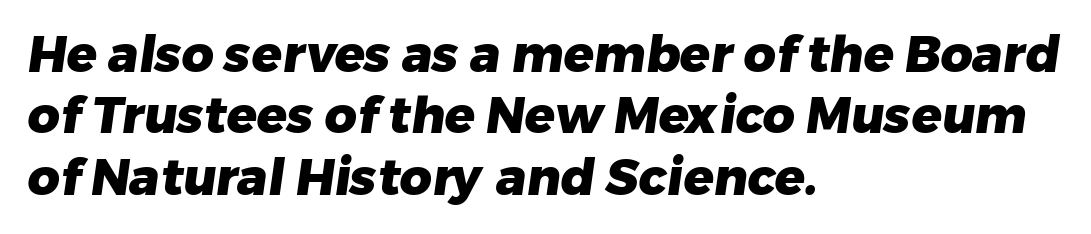
Q: Is the text bold? A: Yes.
Q: Is the typeface a serif or a sans-serif typeface? A: Sans-serif.
Q: Is the text underlined? A: No.
Q: How is the paragraph aligned? A: Left-aligned.
Q: Is the spacing between letters normal or unusually wide? A: Normal.
Q: Width (condensed, normal, or wide)? A: Normal.
Q: Stroke contrast? A: Low.
Q: x-height? A: Medium.
Q: Monospaced? A: No.
